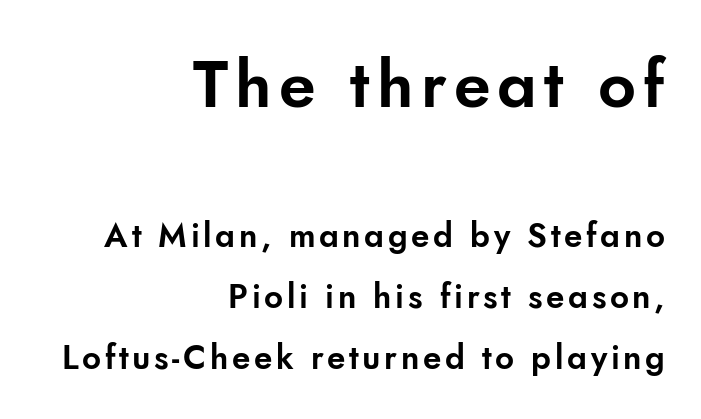
{"serif": "no", "italic": "no", "width": "normal", "stroke_contrast": "low", "x_height": "small", "monospaced": "no", "underline": "no", "align": "right", "line_spacing_ratio": 1.85, "larger_block": "first", "size_ratio": 2.0, "glyph_px": 66}
